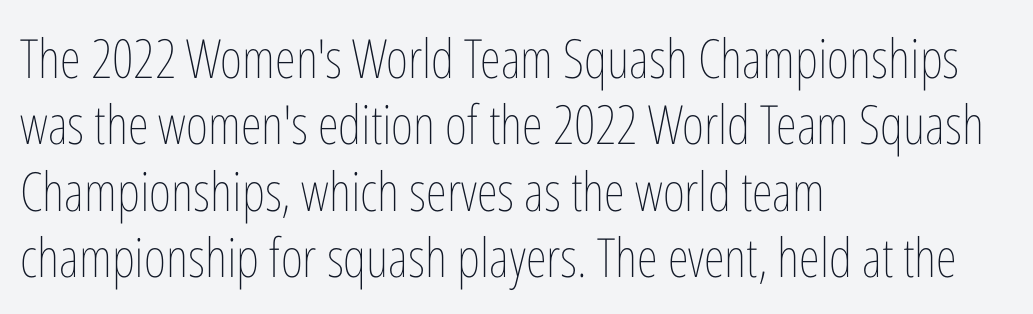
Each row of text sits above clean, open space. A typesetter would call this zero additional tracking. Looks like regular typesetting: each glyph gets only the width it needs. These lines were composed using upright roman letters.
